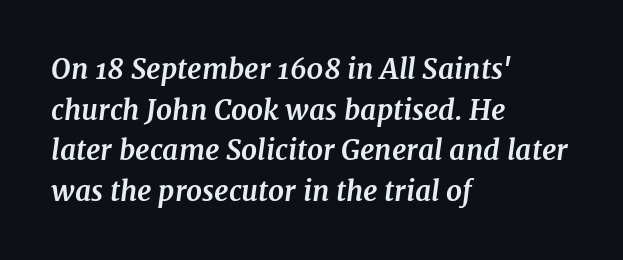
The image shows 28 px bold serif type, italic (leaning right); set left-aligned, normal line spacing (1.45x), normal letter spacing, not underlined; medium stroke contrast and a medium x-height.
